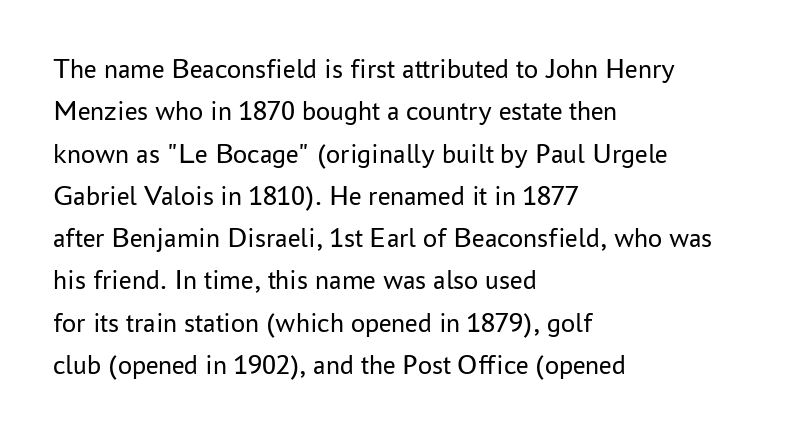
{"serif": "no", "italic": "no", "bold": "no", "weight": "regular", "width": "normal", "stroke_contrast": "low", "x_height": "medium", "monospaced": "no", "underline": "no", "align": "left", "line_spacing": "normal", "line_spacing_ratio": 1.51, "letter_spacing": "normal", "letter_spacing_em": 0.0, "glyph_px": 28}
